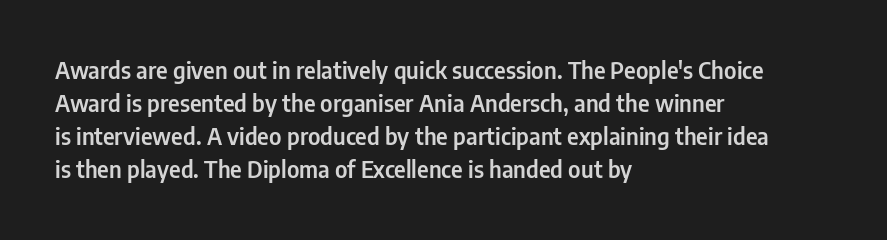
The block of text has a typical density, with ordinary space between rows. Tracking here is standard; glyphs follow each other at the usual distance. The strip under each line holds only bare page. The lettering holds an erect, upright posture throughout. Teacher's note: observe the even left margin — that is flush-left alignment.
